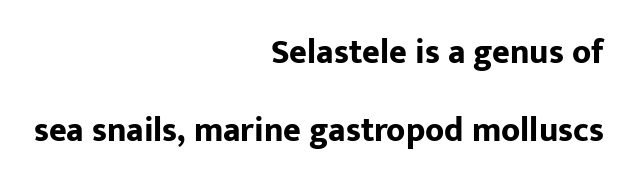
Letterform terminals end flat and unadorned throughout the passage. Its strokes are broad and dark, the hallmark of bold type. In terms of posture, this sample is upright. The passage shown is typed in a proportional face where columns would drift. These lines are set flush right with a ragged left edge. In terms of leading, this rendering errs on the spacious side.
